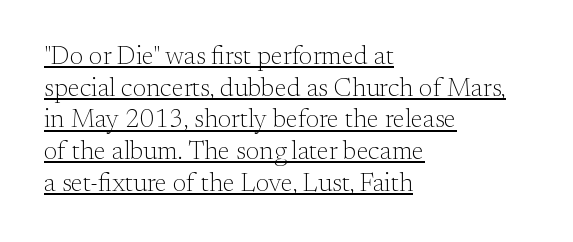
{"italic": "no", "bold": "no", "underline": "yes", "align": "left", "line_spacing_ratio": 1.22, "letter_spacing": "normal", "letter_spacing_em": 0.0, "glyph_px": 26}
